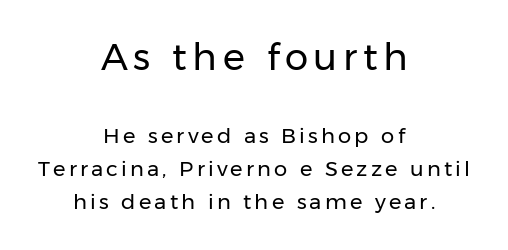
The image shows 37 px regular-weight sans-serif type, upright; set centered, normal line spacing (1.58x), not underlined; the first (top) block is 1.76x larger; low stroke contrast and a medium x-height.
